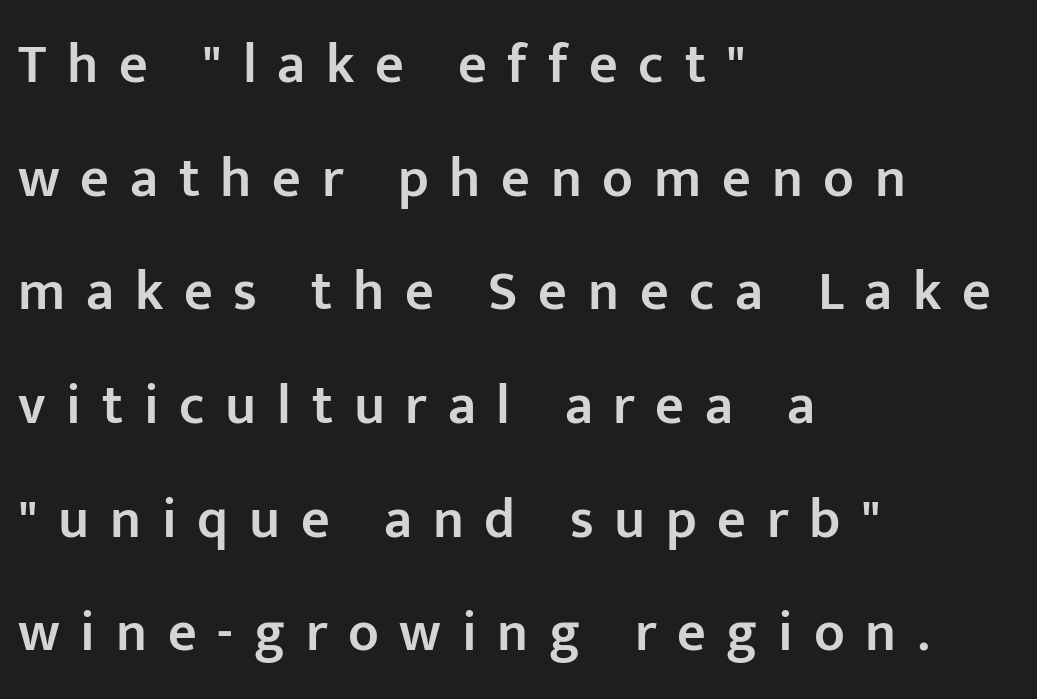
Q: Is the text bold? A: Semi-bold.
Q: Is the text italic (slanted)? A: No, it is upright.
Q: Is the typeface a serif or a sans-serif typeface? A: Sans-serif.
Q: Is the text underlined? A: No.
Q: How is the paragraph aligned? A: Left-aligned.
Q: Is the spacing between letters normal or unusually wide? A: Unusually wide.
Q: Is the spacing between lines tight, normal or loose? A: Loose.
Q: Width (condensed, normal, or wide)? A: Normal.
Q: Stroke contrast? A: Low.
Q: x-height? A: Medium.
Q: Monospaced? A: No.
